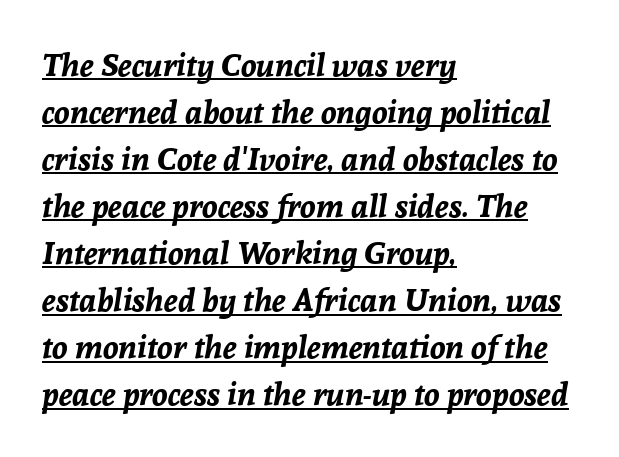
An italicized treatment has been applied to the whole sample. Line beginnings align vertically; line endings do not. Bold? Absolutely — the strokes are thick and heavy. The letterforms sit shoulder to shoulder at normal distance.
